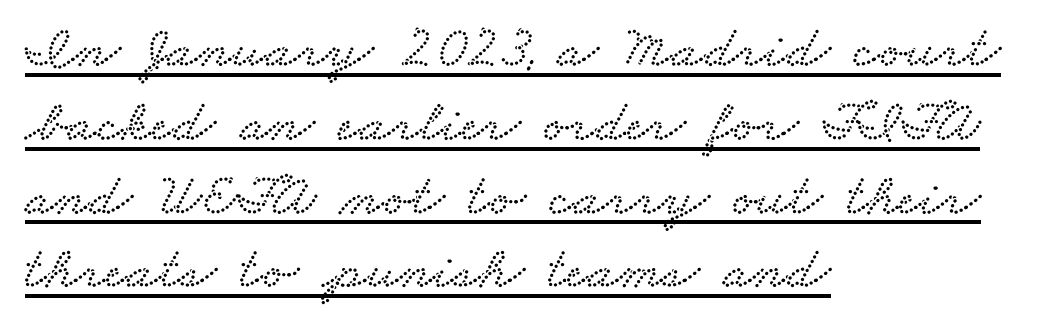
The image shows 60 px wide serif type; set left-aligned, line spacing 1.23x, normal letter spacing, underlined; low stroke contrast and a small x-height.
